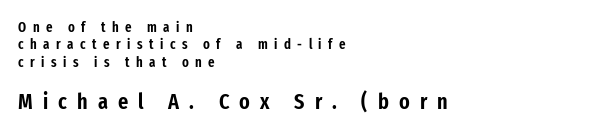
The image shows 22 px text type, upright; set left-aligned, normal line spacing (1.25x), unusually wide letter spacing (+0.46 em), not underlined; the second (bottom) block is 1.57x larger.
